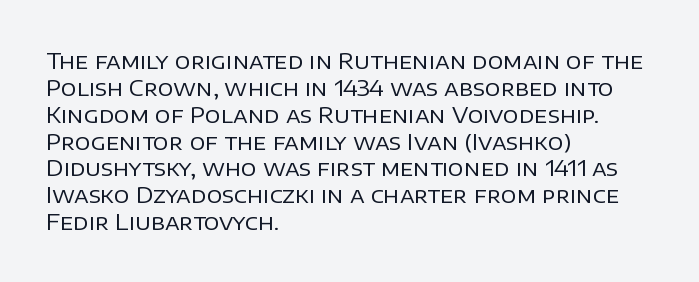
{"italic": "no", "bold": "no", "underline": "no", "align": "left", "line_spacing_ratio": 1.22, "letter_spacing": "normal", "letter_spacing_em": 0.0, "glyph_px": 22}
